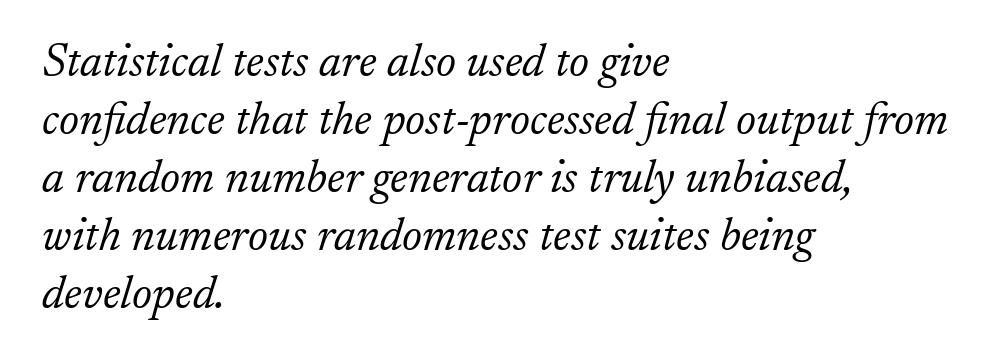
The image shows 46 px light serif type, italic (leaning right); set left-aligned, normal line spacing (1.26x), normal letter spacing, not underlined; low stroke contrast and a small x-height.
